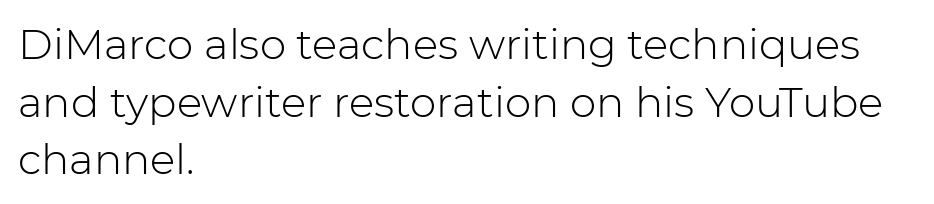
The image shows 42 px light sans-serif type, upright; set left-aligned, normal line spacing (1.37x), normal letter spacing, not underlined; low stroke contrast and a medium x-height.
